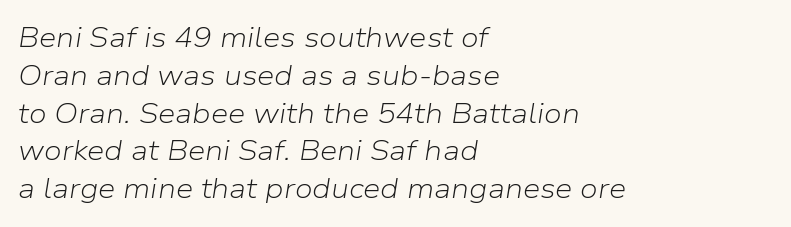
Quick note: interline space is typical. The string is rendered with underlining switched off. Each letter keeps its own natural width here, so spacing adapts to shape. This sample is left-justified, so line endings fall wherever the words run out. Nothing unusual about the tracking: characters are spaced as the font intends. No chunkiness to these letters — they're not bold.
